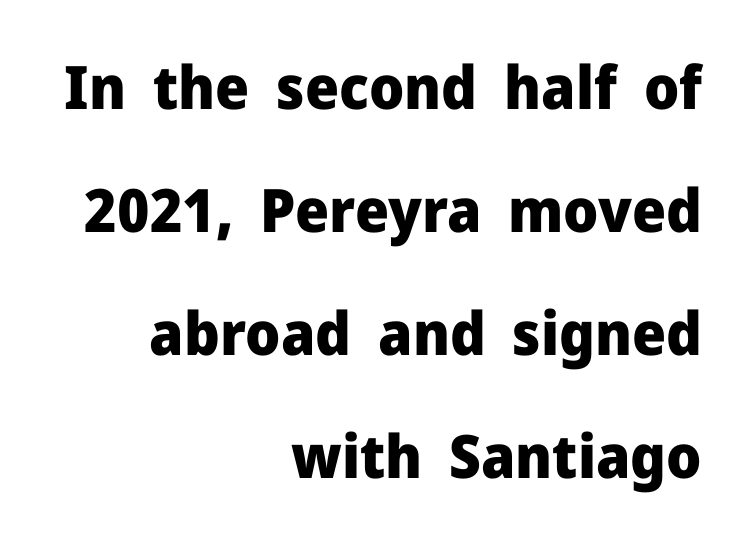
Q: Is the text bold? A: Yes.
Q: Is the text italic (slanted)? A: No, it is upright.
Q: Is the typeface a serif or a sans-serif typeface? A: Sans-serif.
Q: Is the text underlined? A: No.
Q: How is the paragraph aligned? A: Right-aligned.
Q: Is the spacing between letters normal or unusually wide? A: Normal.
Q: Is the spacing between lines tight, normal or loose? A: Loose.
Q: Width (condensed, normal, or wide)? A: Normal.
Q: Stroke contrast? A: Low.
Q: x-height? A: Medium.
Q: Monospaced? A: No.
